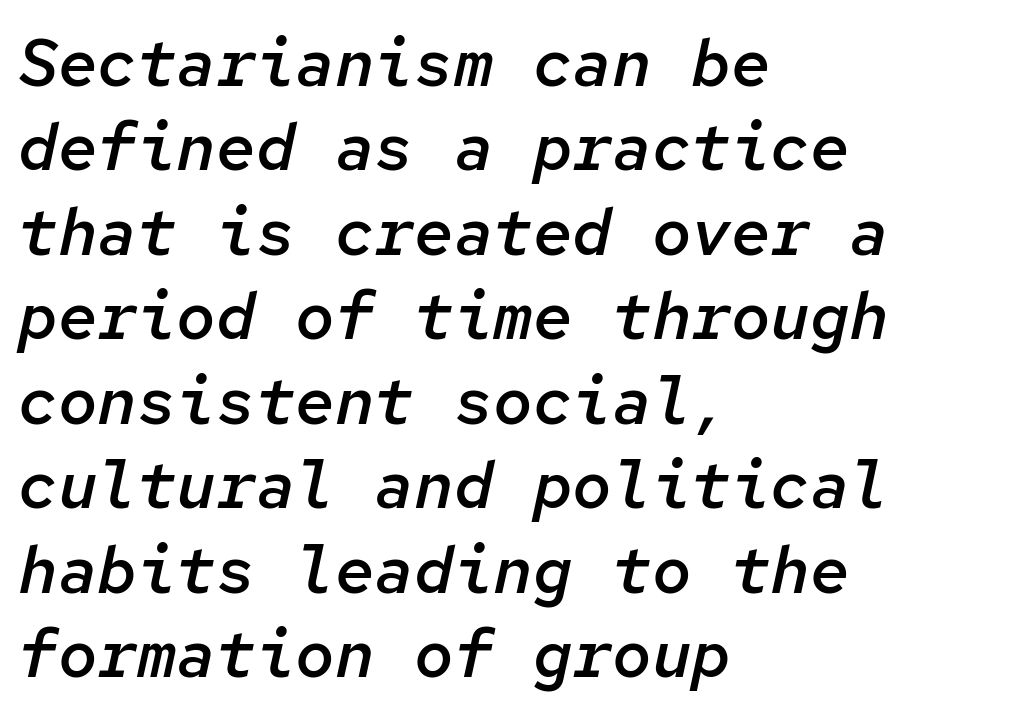
Q: Is the text bold? A: Semi-bold.
Q: Is the text italic (slanted)? A: Yes, it leans right by about 12 degrees.
Q: Is the text underlined? A: No.
Q: How is the paragraph aligned? A: Left-aligned.
Q: Is the spacing between letters normal or unusually wide? A: Normal.
Q: Is the spacing between lines tight, normal or loose? A: Normal.
Q: Width (condensed, normal, or wide)? A: Normal.
Q: Stroke contrast? A: Low.
Q: x-height? A: Medium.
Q: Monospaced? A: Yes.
